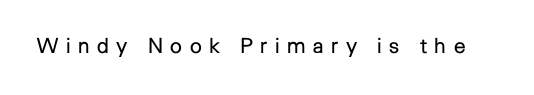
The face used here is rendered with a markedly widened letterfit. The face looks like a standard text weight, possibly lighter. Plain, unruled lines of type. Designer's note — italics off, roman on.
